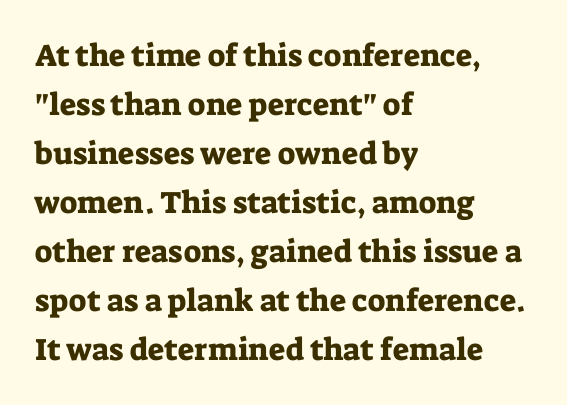
Has an underline been added? It has not. In terms of posture, this sample is upright. A typesetter would call this proportional, since set widths differ per character. The passage shown stacks its lines at a standard gap.
